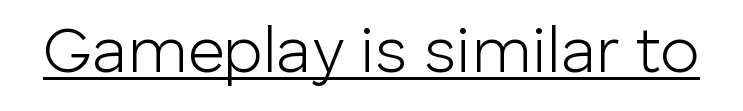
The rendering uses natural spacing where letterforms have individual widths. There is no visible air inserted between adjacent glyphs. Quick note: underline on. Regarding serifs, this sample does without them.
